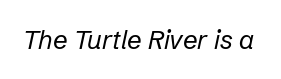
Q: Is the text bold? A: No.
Q: Is the text italic (slanted)? A: Yes, it leans right by about 12 degrees.
Q: Is the text underlined? A: No.
Q: Is the spacing between letters normal or unusually wide? A: Normal.
